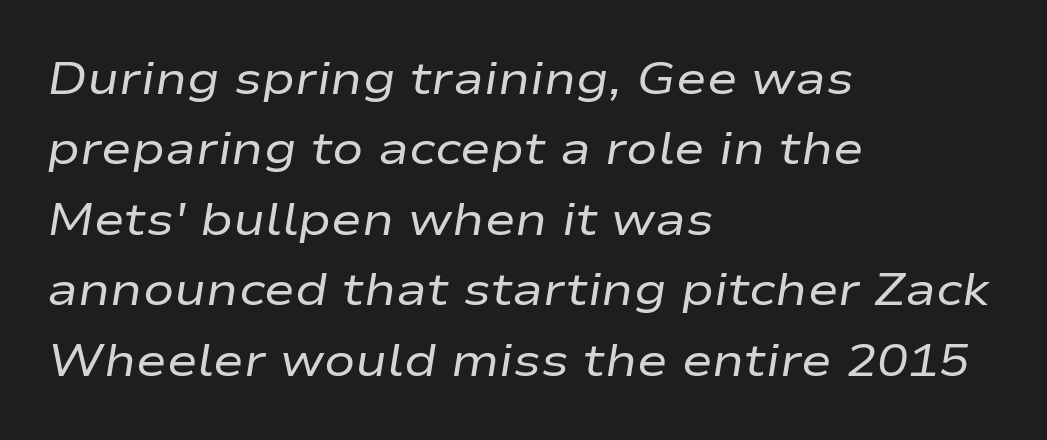
The image shows 46 px regular-weight, wide type, italic (leaning right); set left-aligned, normal line spacing (1.53x), normal letter spacing, not underlined; low stroke contrast and a medium x-height.
